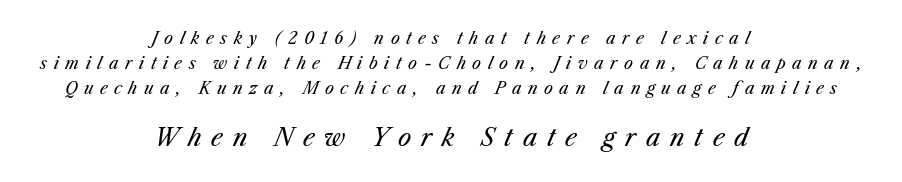
The image shows 24 px text type, italic (leaning right); set centered, normal line spacing (1.56x), unusually wide letter spacing (+0.41 em), not underlined; the second (bottom) block is 1.5x larger.
